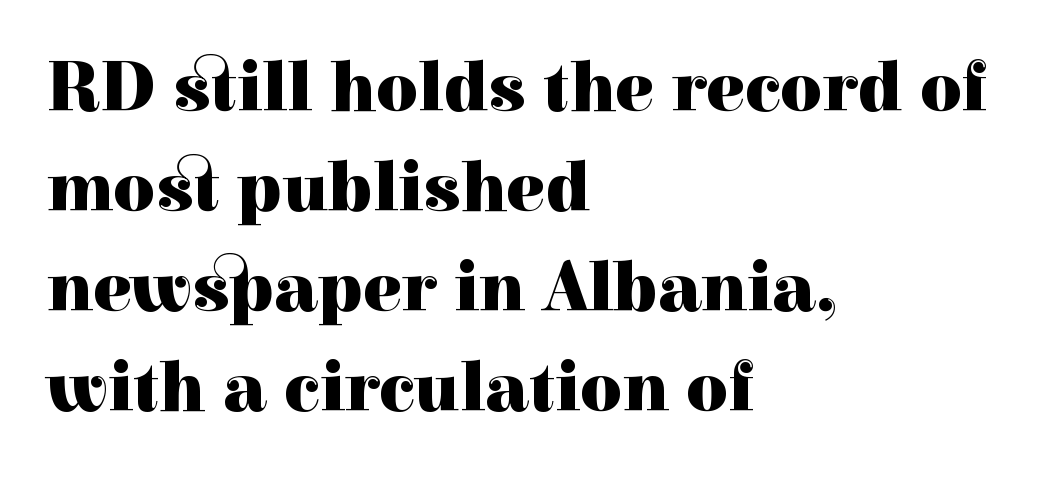
{"serif": "yes", "italic": "no", "bold": "yes", "weight": "heavy", "width": "normal", "x_height": "medium", "monospaced": "no", "underline": "no", "align": "left", "line_spacing": "normal", "line_spacing_ratio": 1.39, "letter_spacing": "normal", "letter_spacing_em": 0.0, "glyph_px": 72}
